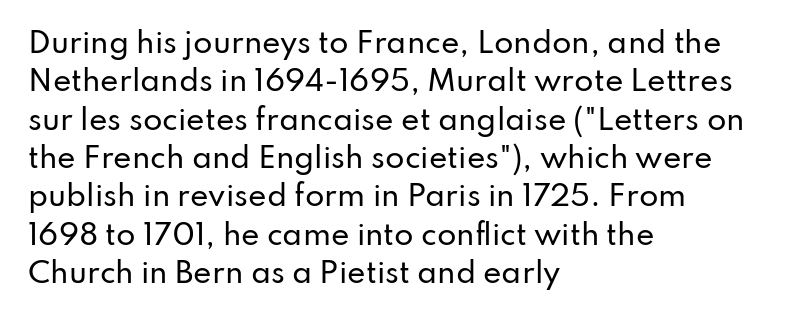
Q: Is the text italic (slanted)? A: No, it is upright.
Q: Is the typeface a serif or a sans-serif typeface? A: Sans-serif.
Q: Is the text underlined? A: No.
Q: How is the paragraph aligned? A: Left-aligned.
Q: Is the spacing between letters normal or unusually wide? A: Normal.
Q: Is the spacing between lines tight, normal or loose? A: Normal.
Q: Width (condensed, normal, or wide)? A: Normal.
Q: Stroke contrast? A: Low.
Q: x-height? A: Small.
Q: Monospaced? A: No.
